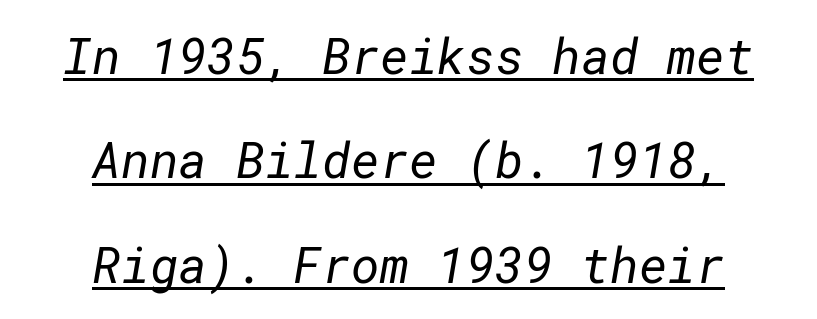
The image shows 49 px regular-weight sans-serif type; set centered, loose line spacing (2.13x), normal letter spacing, underlined; low stroke contrast and a medium x-height.
